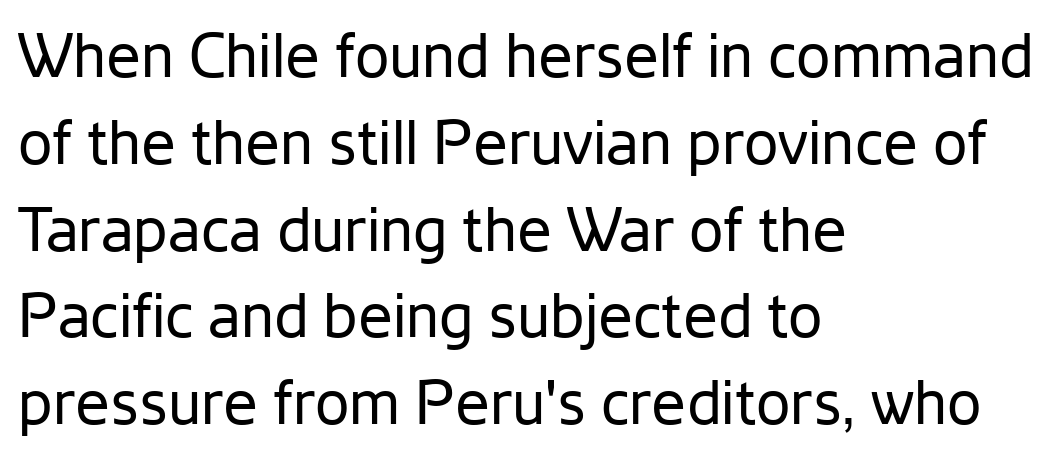
The image shows 62 px regular-weight sans-serif type, upright; set left-aligned, normal line spacing (1.4x), normal letter spacing, not underlined; low stroke contrast and a medium x-height.
